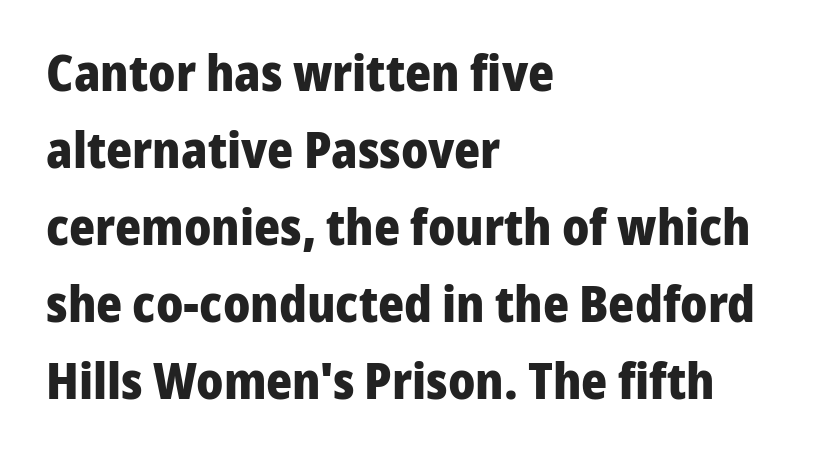
The image shows 50 px heavy sans-serif type, upright; set left-aligned, normal line spacing (1.54x), normal letter spacing, not underlined; low stroke contrast and a medium x-height.
